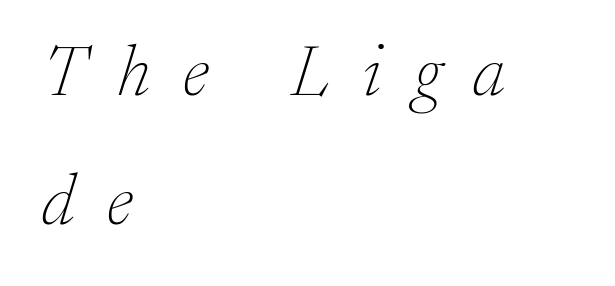
A clean baseline with only descenders dipping below it. Is this a heavy cut? Hardly; it is regular or lighter. Is the block centered? No — it sits flush against the left margin. Character widths vary here, with narrow letters taking less room than wide ones. This rendering employs a face with finishing strokes, i.e., a serif. The rendering applies a slant to the glyphs.
